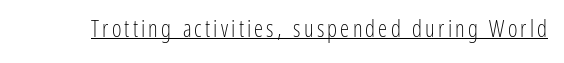
Q: Is the text bold? A: No.
Q: Is the text italic (slanted)? A: No, it is upright.
Q: Is the text underlined? A: Yes.
